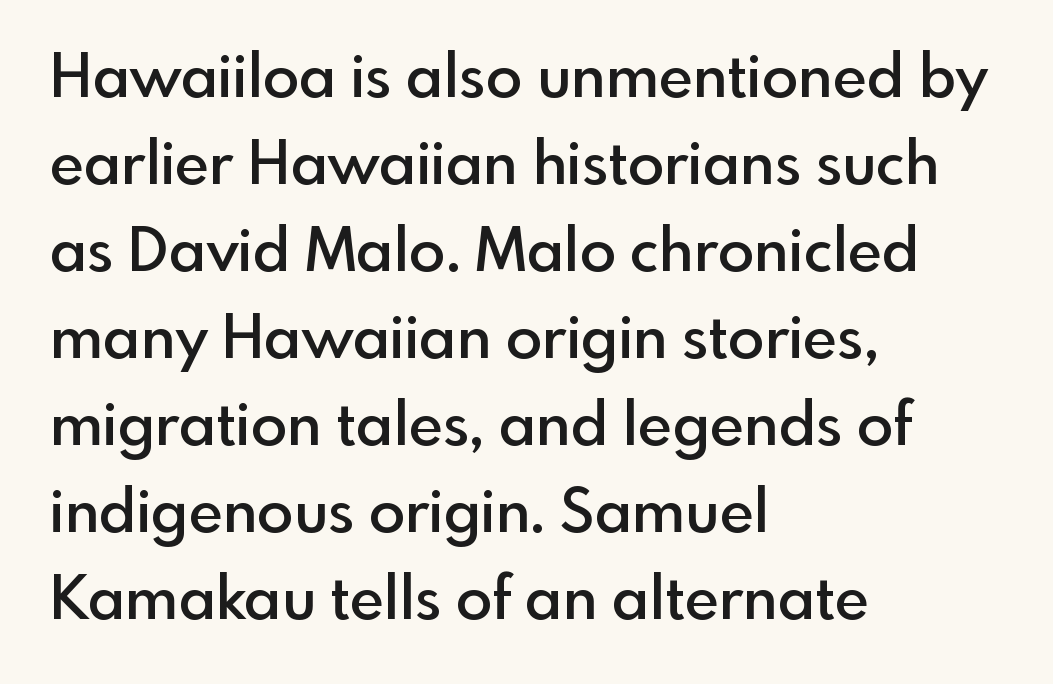
Q: Is the text bold? A: Semi-bold.
Q: Is the text italic (slanted)? A: No, it is upright.
Q: Is the typeface a serif or a sans-serif typeface? A: Sans-serif.
Q: Is the text underlined? A: No.
Q: How is the paragraph aligned? A: Left-aligned.
Q: Is the spacing between letters normal or unusually wide? A: Normal.
Q: Is the spacing between lines tight, normal or loose? A: Normal.
Q: Width (condensed, normal, or wide)? A: Normal.
Q: x-height? A: Small.
Q: Monospaced? A: No.
